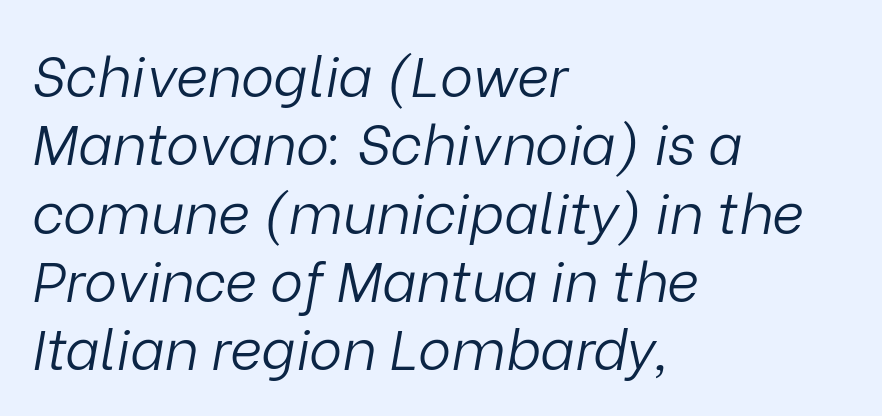
The image shows 56 px light type, italic (leaning right); set left-aligned, line spacing 1.22x, normal letter spacing, not underlined; low stroke contrast and a medium x-height.
